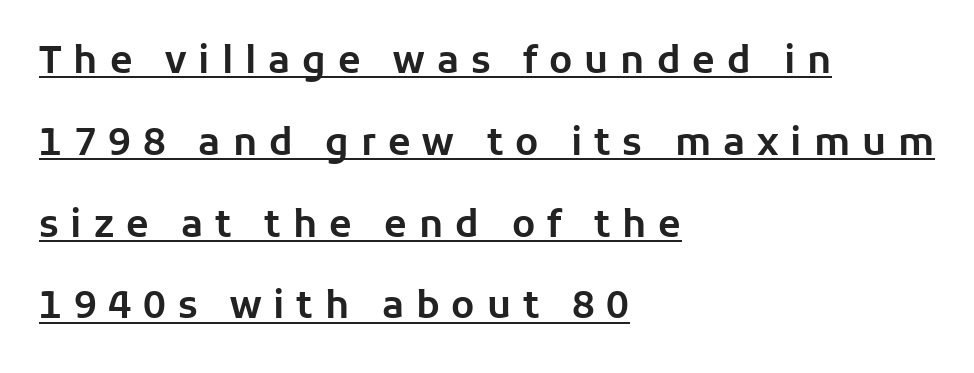
The image shows 37 px sans-serif type, upright; set left-aligned, loose line spacing (2.21x), unusually wide letter spacing (+0.32 em), underlined; low stroke contrast and a medium x-height.
